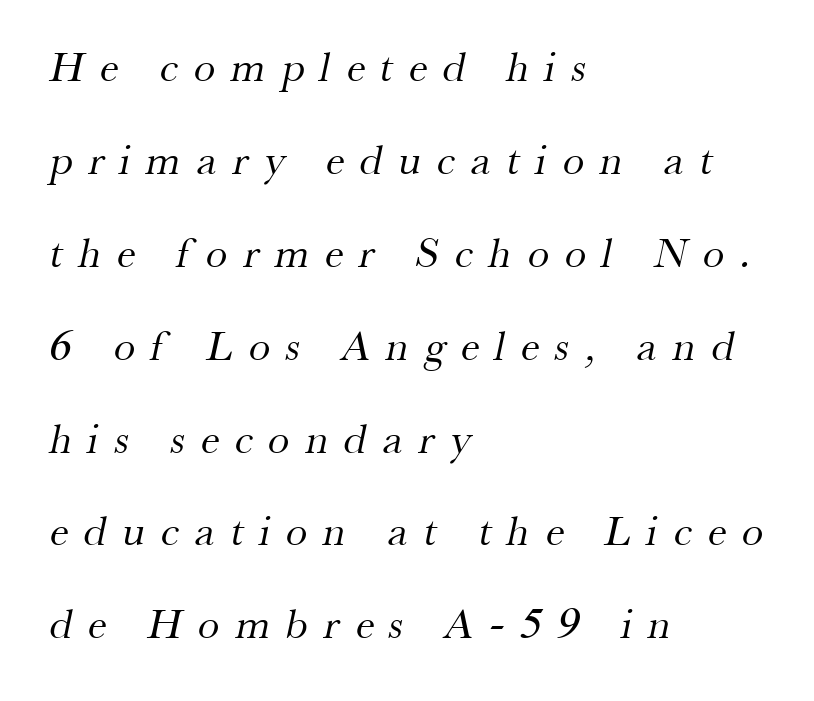
The letters advance in unequal steps, a hallmark of proportional type. Line spacing here is loose. Has an underline been added? It has not. This sample is left-justified, so line endings fall wherever the words run out. A typesetter would call this heavily tracked-out type.
